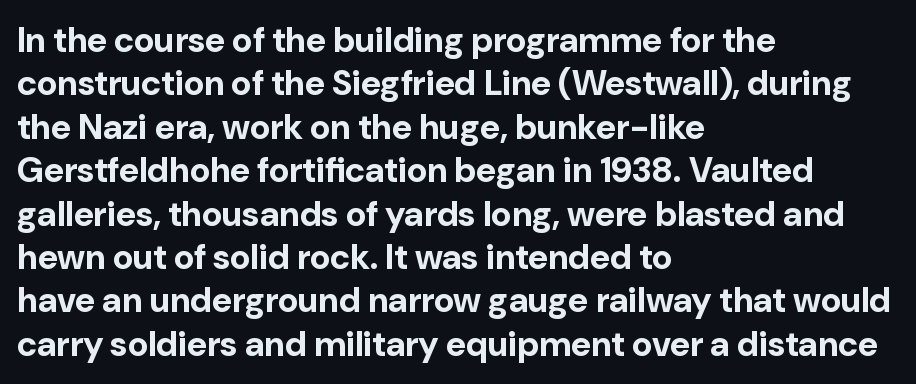
{"serif": "no", "italic": "no", "bold": "yes", "weight": "bold", "width": "normal", "stroke_contrast": "low", "x_height": "medium", "monospaced": "no", "underline": "no", "align": "left", "line_spacing_ratio": 1.24, "letter_spacing": "normal", "letter_spacing_em": 0.0, "glyph_px": 35}
